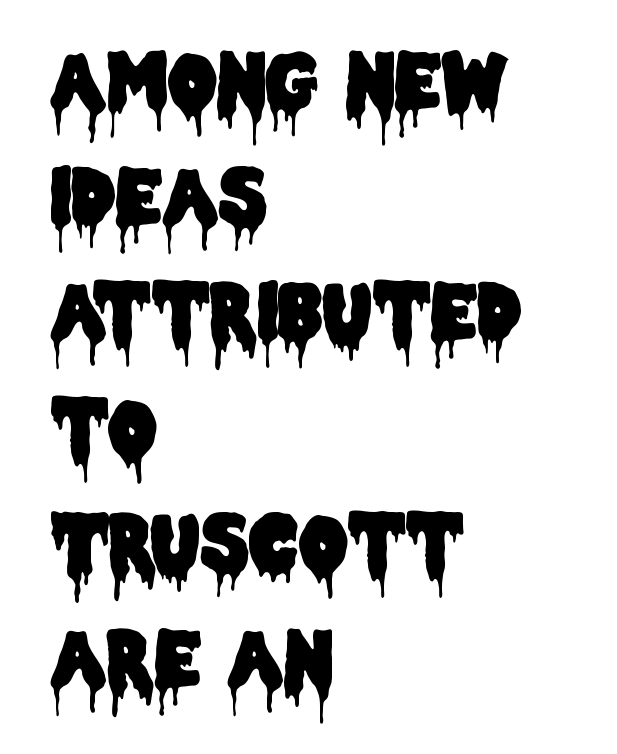
Q: Is the text italic (slanted)? A: No, it is upright.
Q: Is the typeface a serif or a sans-serif typeface? A: Sans-serif.
Q: Is the text underlined? A: No.
Q: How is the paragraph aligned? A: Left-aligned.
Q: Is the spacing between letters normal or unusually wide? A: Normal.
Q: Is the spacing between lines tight, normal or loose? A: Normal.
Q: Width (condensed, normal, or wide)? A: Condensed.
Q: Stroke contrast? A: Low.
Q: x-height? A: Large.
Q: Monospaced? A: No.
